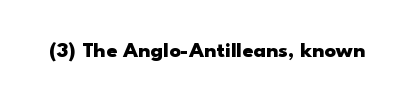
{"italic": "no", "bold": "yes", "underline": "no", "letter_spacing": "normal", "letter_spacing_em": 0.0, "glyph_px": 22}
